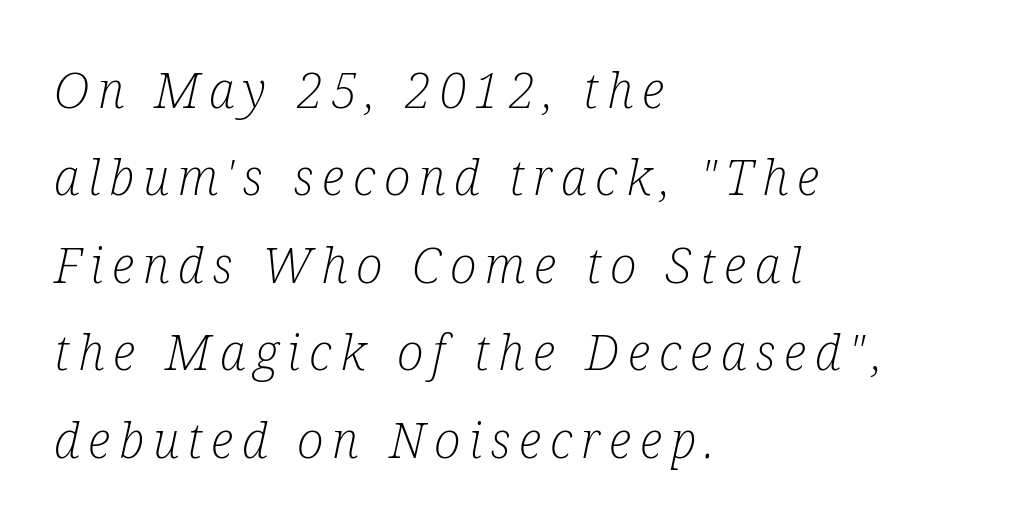
The weight would be labelled regular, book, light, or lighter still. Think of a printed novel: that variable character pitch is what you see here. Horizontally, the lines are justified to the leading edge only. Plain, unruled lines of type.
